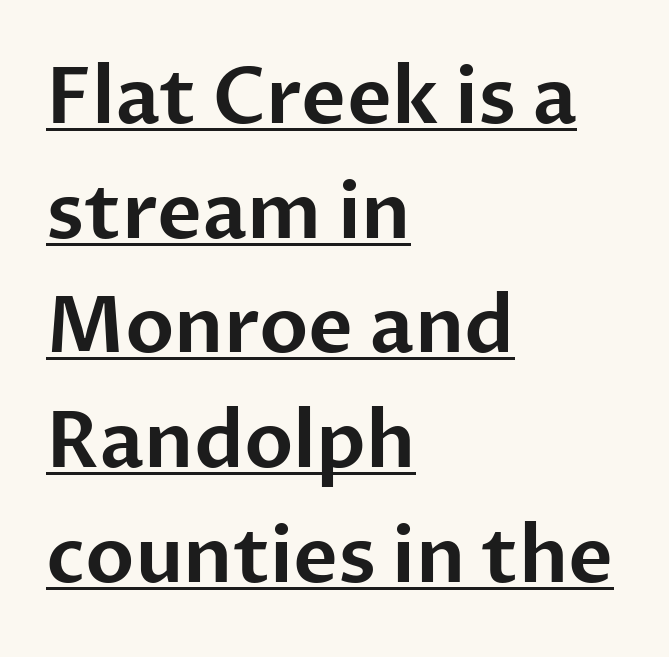
{"serif": "no", "italic": "no", "width": "normal", "stroke_contrast": "low", "x_height": "medium", "monospaced": "no", "underline": "yes", "align": "left", "line_spacing": "normal", "line_spacing_ratio": 1.49, "letter_spacing": "normal", "letter_spacing_em": 0.0, "glyph_px": 77}
